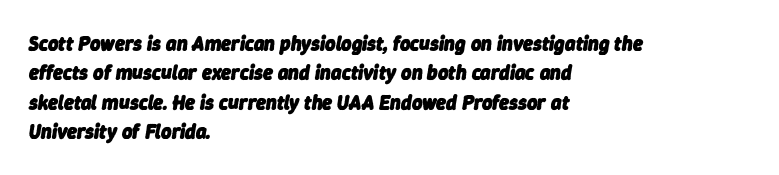
{"italic": "yes", "lean": "right", "slant_degrees": 9, "bold": "yes", "underline": "no", "align": "left", "line_spacing": "normal", "line_spacing_ratio": 1.47, "letter_spacing": "normal", "letter_spacing_em": 0.0, "glyph_px": 20}
